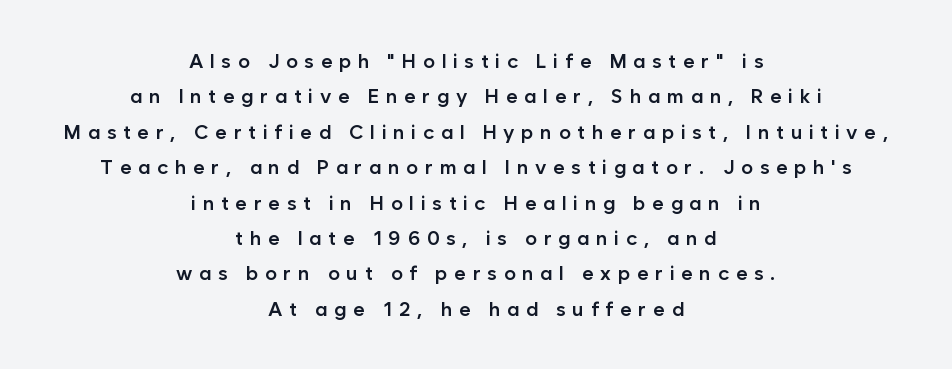
{"italic": "no", "bold": "semi", "underline": "no", "align": "center", "line_spacing_ratio": 1.77, "letter_spacing": "wide", "letter_spacing_em": 0.33, "glyph_px": 20}
